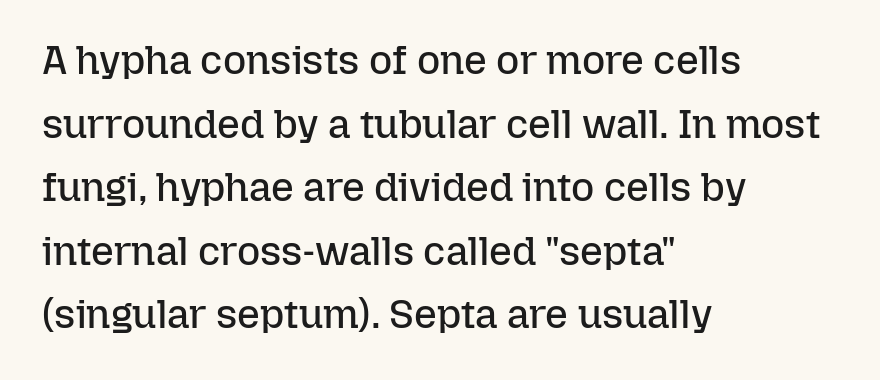
The image shows 40 px regular-weight type, upright; set left-aligned, normal line spacing (1.59x), normal letter spacing, not underlined; low stroke contrast and a medium x-height.
